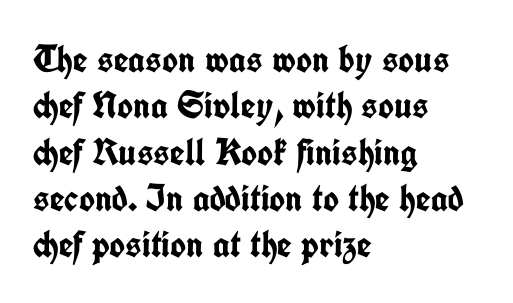
Q: Is the text bold? A: Yes.
Q: Is the text italic (slanted)? A: No, it is upright.
Q: Is the typeface a serif or a sans-serif typeface? A: Sans-serif.
Q: Is the text underlined? A: No.
Q: How is the paragraph aligned? A: Left-aligned.
Q: Is the spacing between letters normal or unusually wide? A: Normal.
Q: Width (condensed, normal, or wide)? A: Condensed.
Q: Stroke contrast? A: Low.
Q: x-height? A: Medium.
Q: Monospaced? A: No.
